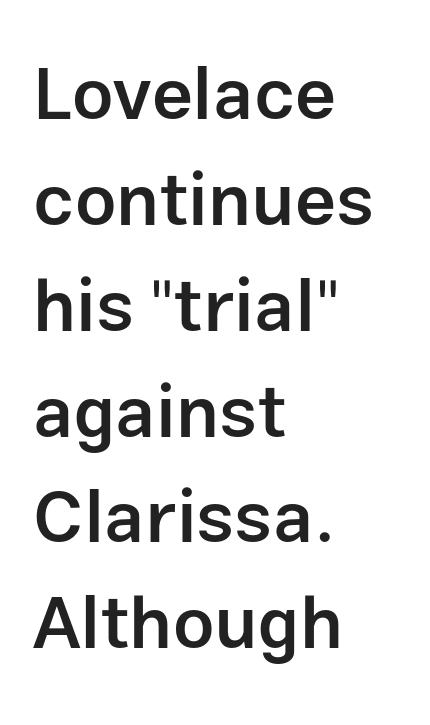
A clean baseline with only descenders dipping below it. Stroke terminals: plain, sans-serif. Character widths vary here, with narrow letters taking less room than wide ones. The lettering stays uniformly vertical, giving the passage a roman look. Its strokes are somewhat broadened, the hallmark of semibold type. What stands out about the letter spacing? Nothing — it is the standard amount.
